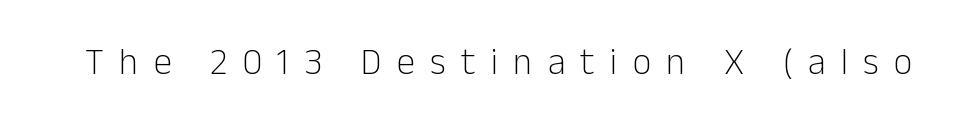
The image shows 37 px light sans-serif type, upright; set unusually wide letter spacing (+0.41 em), not underlined; low stroke contrast and a medium x-height.
